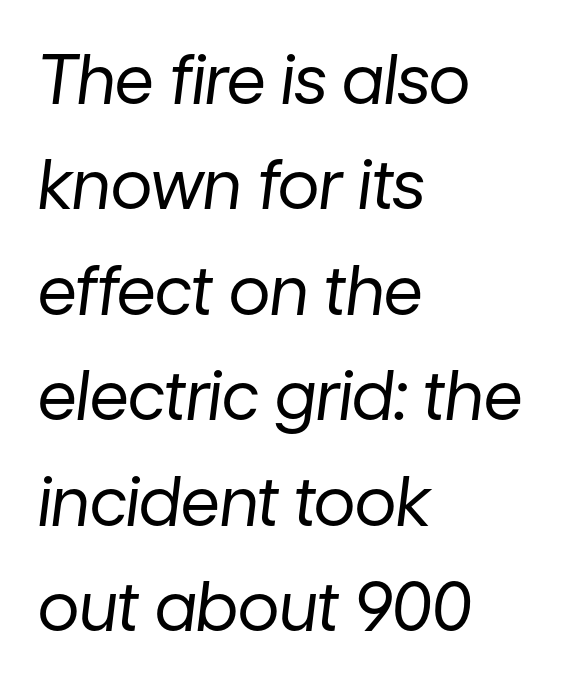
The image shows 68 px regular-weight type, italic (leaning right); set left-aligned, normal line spacing (1.55x), normal letter spacing, not underlined; low stroke contrast and a medium x-height.
